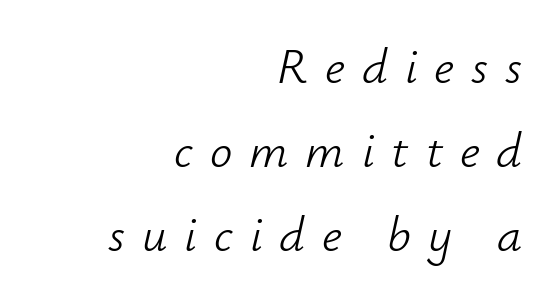
Q: Is the text bold? A: No.
Q: Is the text italic (slanted)? A: Yes, it leans right by about 12 degrees.
Q: Is the text underlined? A: No.
Q: How is the paragraph aligned? A: Right-aligned.
Q: Is the spacing between letters normal or unusually wide? A: Unusually wide.
Q: Is the spacing between lines tight, normal or loose? A: Normal.
Q: Width (condensed, normal, or wide)? A: Normal.
Q: Stroke contrast? A: Low.
Q: x-height? A: Small.
Q: Monospaced? A: No.
